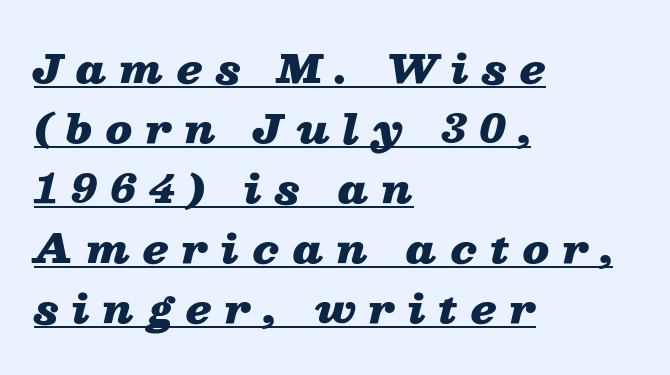
The image shows 39 px heavy, wide type, italic (leaning right); set left-aligned, normal line spacing (1.54x), unusually wide letter spacing (+0.34 em), underlined; low stroke contrast and a medium x-height.
